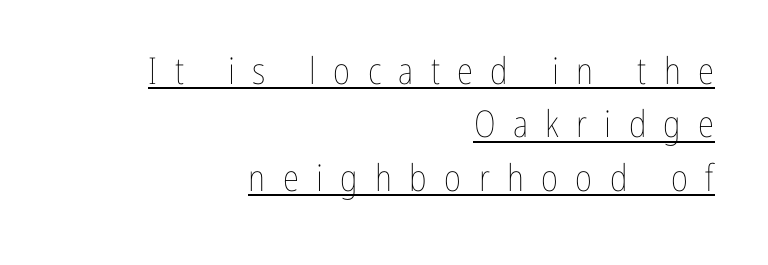
The rendering uses natural spacing where letterforms have individual widths. Nothing heavy about these letters — not bold at all. Each line of the rendering has a horizontal stroke beneath the glyphs. The ragged edge is on the left, which tells us the setting is flush right.
